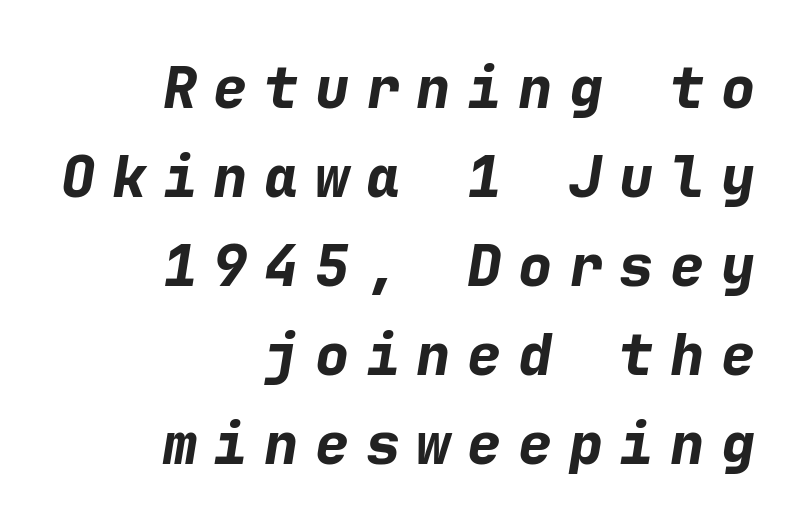
Q: Is the text bold? A: Yes.
Q: Is the text italic (slanted)? A: Yes, it leans right by about 9 degrees.
Q: Is the text underlined? A: No.
Q: How is the paragraph aligned? A: Right-aligned.
Q: Is the spacing between letters normal or unusually wide? A: Unusually wide.
Q: Is the spacing between lines tight, normal or loose? A: Normal.
Q: Width (condensed, normal, or wide)? A: Normal.
Q: Stroke contrast? A: Low.
Q: x-height? A: Medium.
Q: Monospaced? A: Yes.
